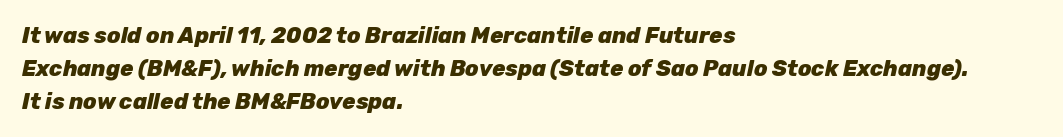
{"italic": "yes", "lean": "right", "slant_degrees": 12, "bold": "yes", "underline": "no", "align": "left", "line_spacing": "normal", "line_spacing_ratio": 1.5, "letter_spacing": "normal", "letter_spacing_em": 0.0, "glyph_px": 22}
